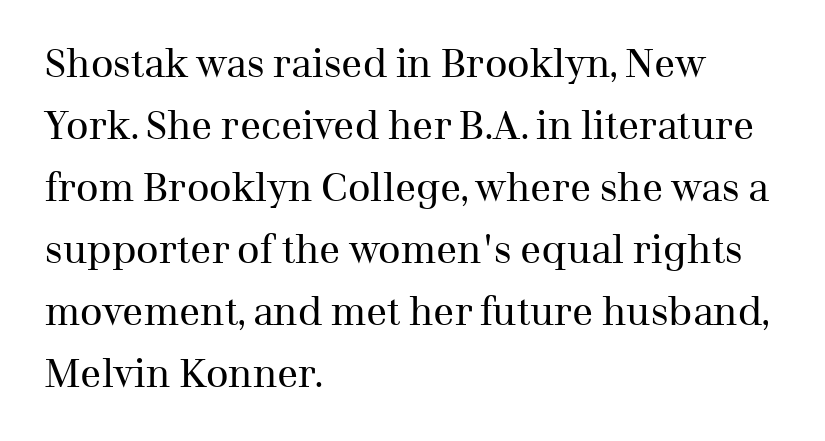
The image shows 39 px regular-weight serif type, upright; set left-aligned, normal line spacing (1.59x), normal letter spacing, not underlined; medium stroke contrast and a medium x-height.
